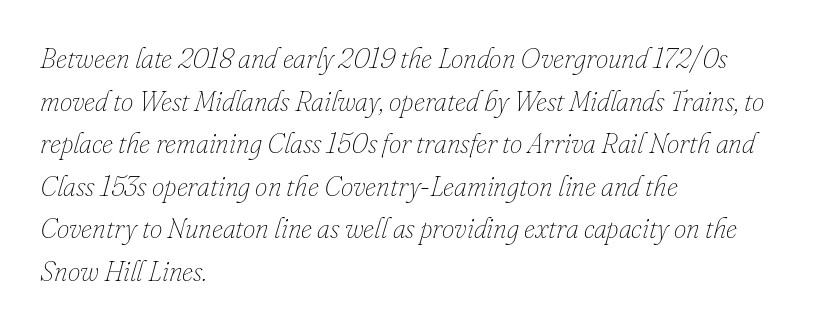
The words here are not underlined. Think of a printed novel: that variable character pitch is what you see here. Leading: standard. The strokes carry an ordinary text weight at most. Looking at the ascenders, they clearly lean.
